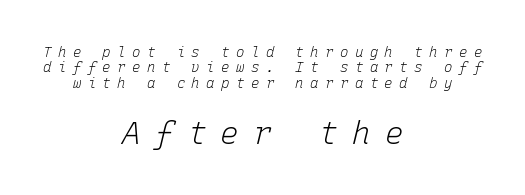
{"italic": "yes", "lean": "right", "slant_degrees": 15, "bold": "no", "weight": "light", "width": "normal", "stroke_contrast": "low", "x_height": "medium", "monospaced": "yes", "underline": "no", "align": "center", "line_spacing": "tight", "line_spacing_ratio": 1.09, "letter_spacing": "wide", "letter_spacing_em": 0.46, "larger_block": "second", "size_ratio": 2.21, "glyph_px": 31}
